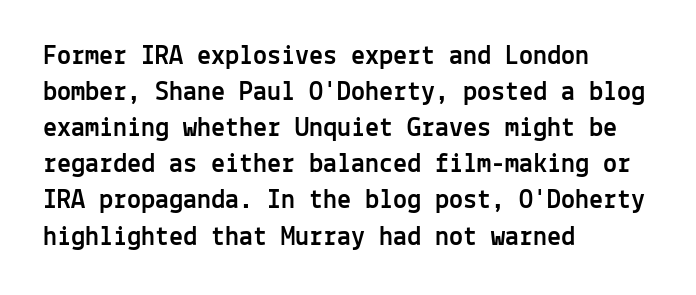
The gaps between neighbouring characters are ordinary and unremarkable. Successive baselines arrive at the customary interval. Teacher's note: observe the even left margin — that is flush-left alignment. Monospaced: the letters line up in strict vertical columns. Note: no serifs on the glyphs.
